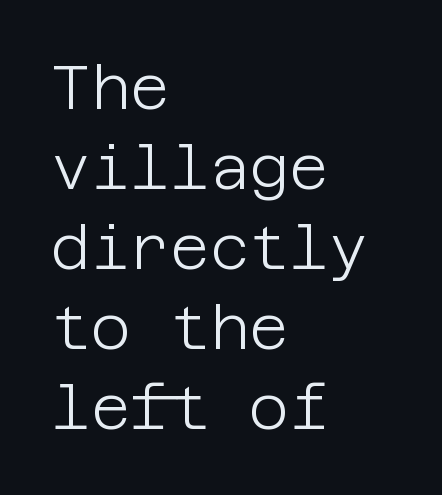
Q: Is the text bold? A: No.
Q: Is the text italic (slanted)? A: No, it is upright.
Q: Is the typeface a serif or a sans-serif typeface? A: Sans-serif.
Q: Is the text underlined? A: No.
Q: How is the paragraph aligned? A: Left-aligned.
Q: Is the spacing between letters normal or unusually wide? A: Normal.
Q: Is the spacing between lines tight, normal or loose? A: Normal.
Q: Width (condensed, normal, or wide)? A: Normal.
Q: Stroke contrast? A: Low.
Q: x-height? A: Large.
